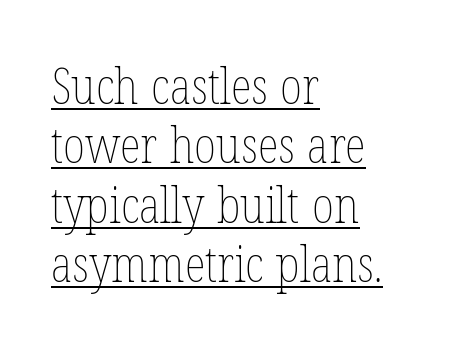
Each line starts at the same left margin while the right side varies. A continuous stroke trails under the words, as in a hyperlink. You could call the tracking neutral — neither tight nor loose. Characters remain perfectly vertical along every line. Nothing heavy about these letters — not bold at all.
